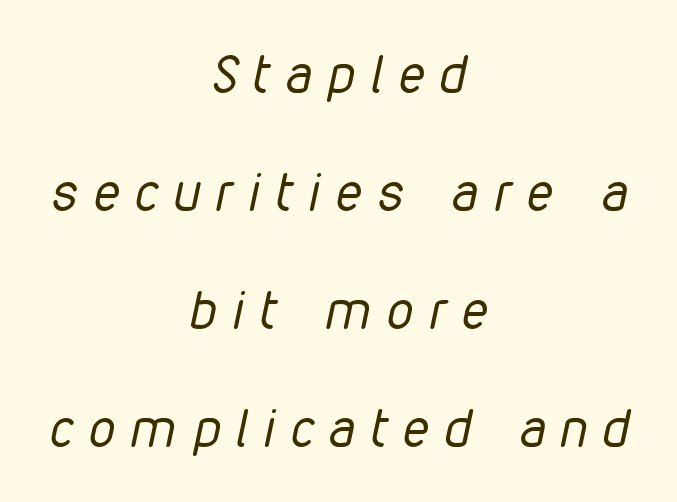
{"italic": "yes", "lean": "right", "slant_degrees": 12, "bold": "no", "weight": "regular", "width": "condensed", "stroke_contrast": "low", "x_height": "medium", "monospaced": "no", "underline": "no", "align": "center", "line_spacing": "loose", "line_spacing_ratio": 2.27, "letter_spacing": "wide", "letter_spacing_em": 0.31, "glyph_px": 52}
